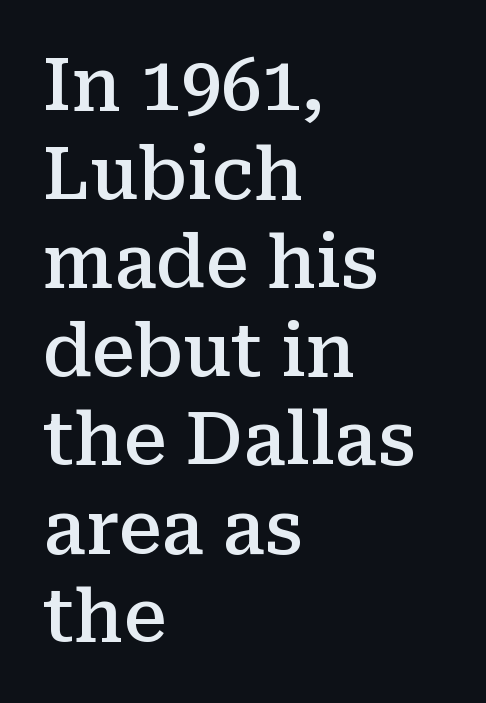
Q: Is the text bold? A: Semi-bold.
Q: Is the text italic (slanted)? A: No, it is upright.
Q: Is the typeface a serif or a sans-serif typeface? A: Serif.
Q: Is the text underlined? A: No.
Q: How is the paragraph aligned? A: Left-aligned.
Q: Is the spacing between letters normal or unusually wide? A: Normal.
Q: Width (condensed, normal, or wide)? A: Normal.
Q: Stroke contrast? A: Medium.
Q: x-height? A: Medium.
Q: Monospaced? A: No.
